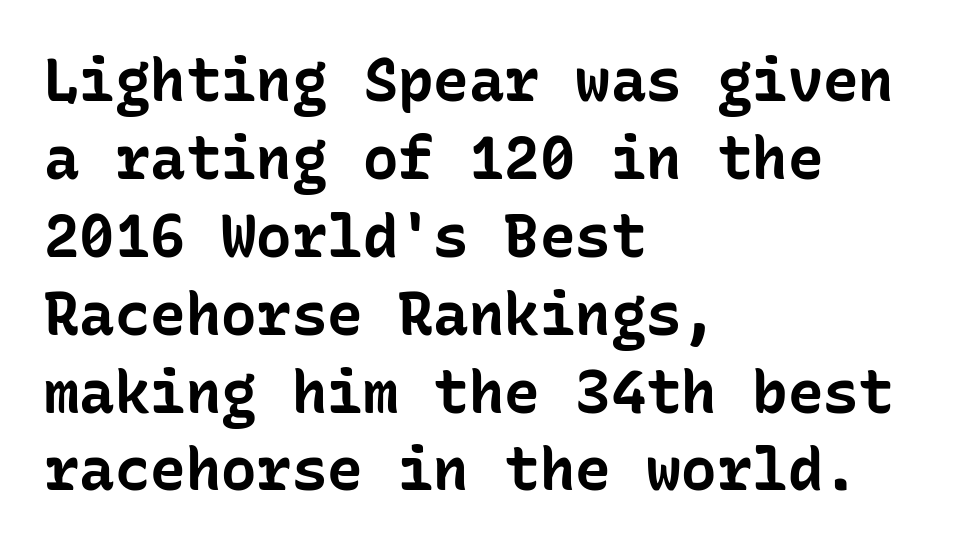
No word sits above an underline. The block of text has a typical density, with ordinary space between rows. The letters stand upright; this is a roman face. Typographically, this falls in the sans-serif category. The compositor pushed each line to the left boundary. Strokes here are thick enough to call this a true bold.
